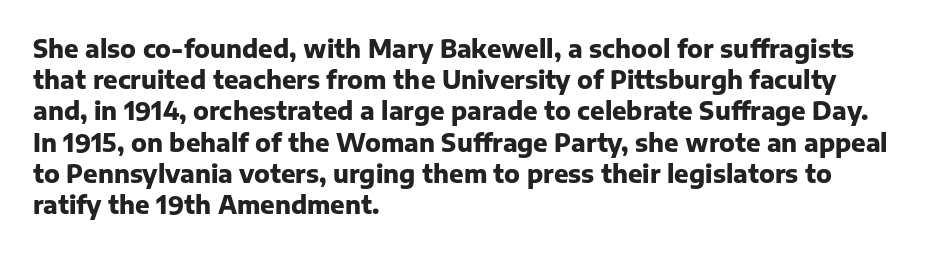
Every letter is thick-stroked: bold, no question. Line starts are locked; line ends wander. What's the leading like? Ordinary, nothing unusual. Glance below the letters and you will spot only blank space.
